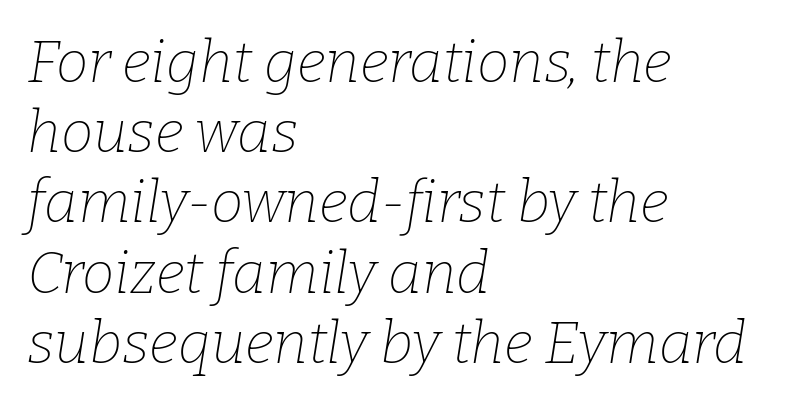
Q: Is the text bold? A: No.
Q: Is the text italic (slanted)? A: Yes, it leans right by about 9 degrees.
Q: Is the typeface a serif or a sans-serif typeface? A: Serif.
Q: Is the text underlined? A: No.
Q: How is the paragraph aligned? A: Left-aligned.
Q: Is the spacing between letters normal or unusually wide? A: Normal.
Q: Width (condensed, normal, or wide)? A: Normal.
Q: Stroke contrast? A: Low.
Q: x-height? A: Medium.
Q: Monospaced? A: No.
